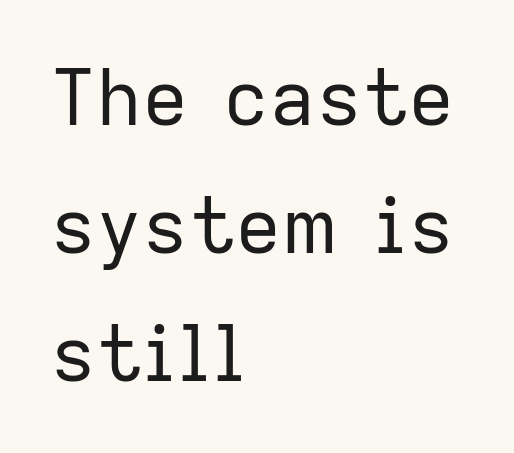
Caption: face not bold, strokes unweighted. Descenders are the only things crossing below the line. A typesetter would call this proportional, since set widths differ per character. Glyph-to-glyph distance matches everyday printed text. Grotesque or geometric, the face here clearly has no serifs. Leading matches the norm, producing a regular column.
